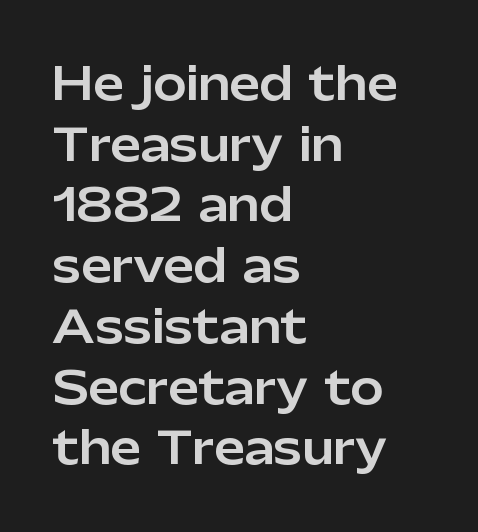
Q: Is the text italic (slanted)? A: No, it is upright.
Q: Is the typeface a serif or a sans-serif typeface? A: Sans-serif.
Q: Is the text underlined? A: No.
Q: How is the paragraph aligned? A: Left-aligned.
Q: Is the spacing between letters normal or unusually wide? A: Normal.
Q: Is the spacing between lines tight, normal or loose? A: Normal.
Q: Width (condensed, normal, or wide)? A: Normal.
Q: Stroke contrast? A: Low.
Q: x-height? A: Medium.
Q: Monospaced? A: No.
